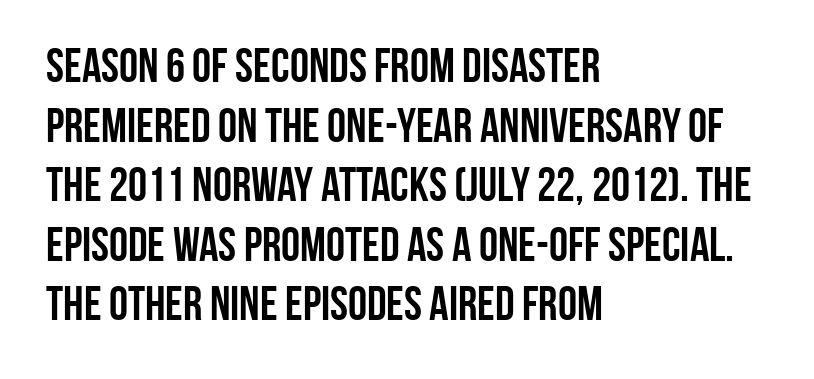
The image shows 48 px semibold, condensed sans-serif type, upright; set left-aligned, line spacing 1.24x, normal letter spacing, not underlined; low stroke contrast and a large x-height.
